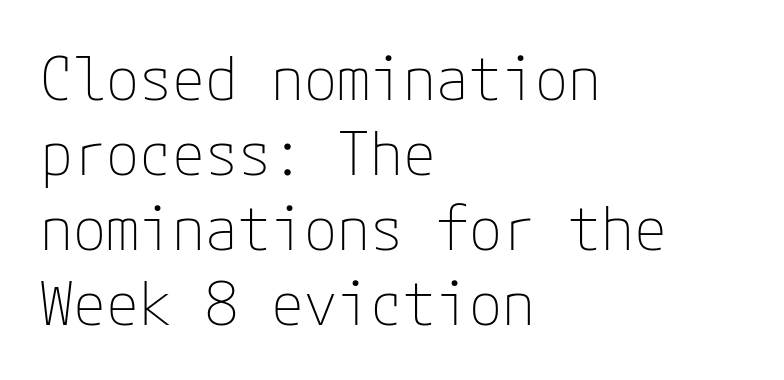
{"serif": "no", "italic": "no", "bold": "no", "weight": "thin", "width": "normal", "stroke_contrast": "low", "x_height": "medium", "underline": "no", "align": "left", "line_spacing": "normal", "line_spacing_ratio": 1.25, "letter_spacing": "normal", "letter_spacing_em": 0.0, "glyph_px": 60}
